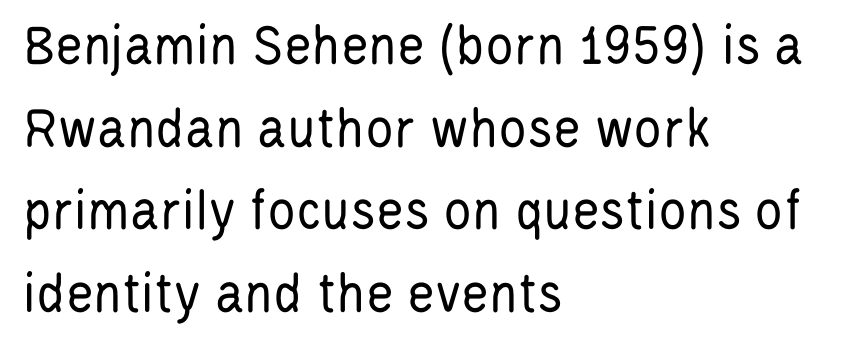
Q: Is the text bold? A: No.
Q: Is the text italic (slanted)? A: No, it is upright.
Q: Is the typeface a serif or a sans-serif typeface? A: Sans-serif.
Q: Is the text underlined? A: No.
Q: How is the paragraph aligned? A: Left-aligned.
Q: Is the spacing between letters normal or unusually wide? A: Normal.
Q: Is the spacing between lines tight, normal or loose? A: Normal.
Q: Width (condensed, normal, or wide)? A: Condensed.
Q: Stroke contrast? A: Low.
Q: x-height? A: Large.
Q: Monospaced? A: No.
